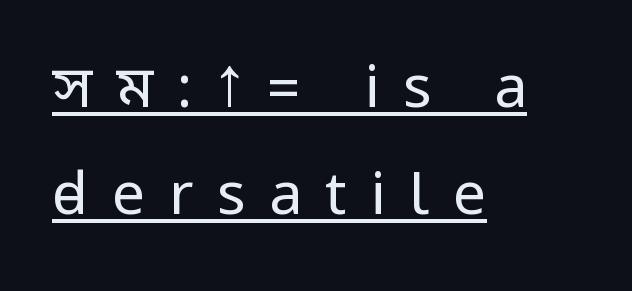
{"serif": "no", "italic": "no", "bold": "no", "weight": "regular", "width": "condensed", "stroke_contrast": "low", "underline": "yes", "align": "left", "line_spacing_ratio": 1.81, "letter_spacing": "wide", "letter_spacing_em": 0.4, "glyph_px": 59}
